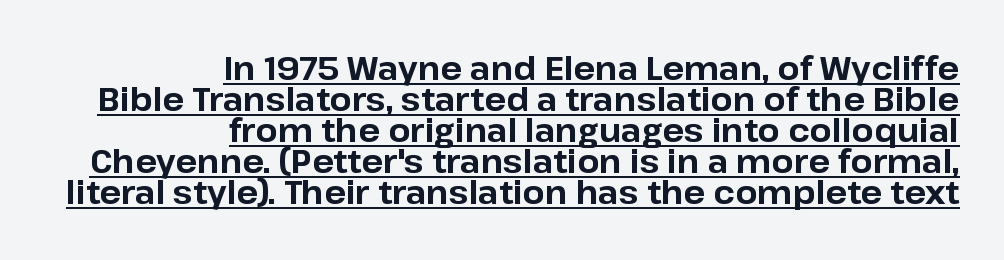
The image shows 32 px bold sans-serif type, upright; set right-aligned, tight line spacing (0.97x), normal letter spacing, underlined; low stroke contrast and a medium x-height.
